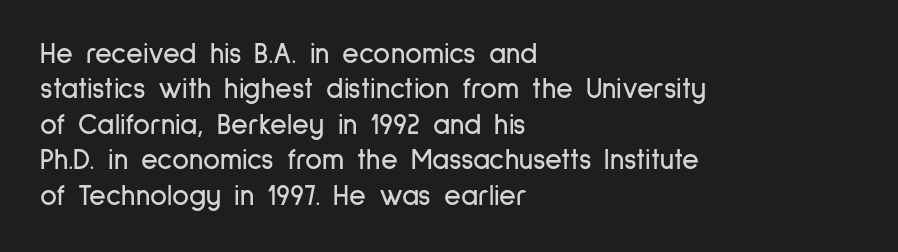
{"serif": "no", "italic": "no", "width": "condensed", "stroke_contrast": "low", "x_height": "medium", "monospaced": "no", "underline": "no", "align": "left", "line_spacing_ratio": 1.22, "letter_spacing": "normal", "letter_spacing_em": 0.0, "glyph_px": 29}
